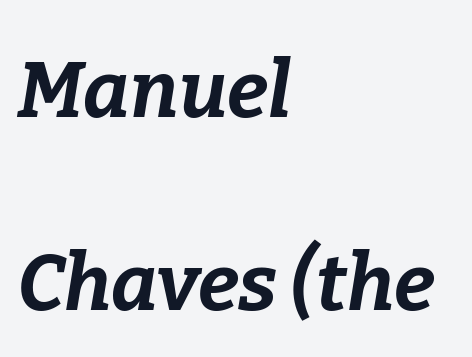
Successive baselines arrive slowly, with a big drop between each. Tracking value appears to be zero — textbook default spacing. Bare-footed words on every line. This is oblique type, the kind used for emphasis or titles.
